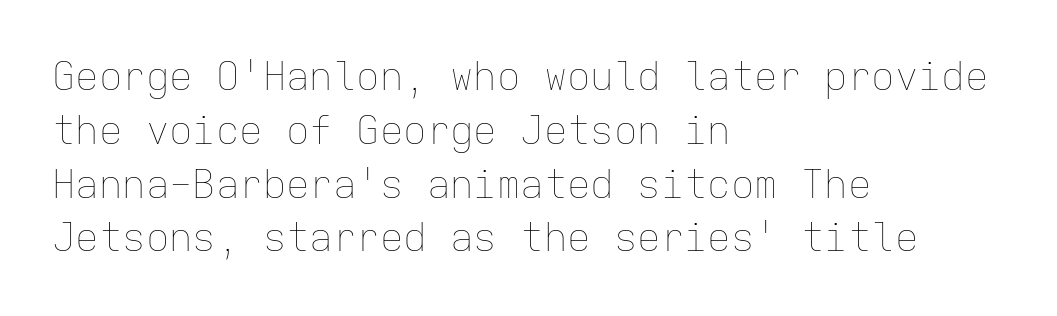
Q: Is the text bold? A: No.
Q: Is the text italic (slanted)? A: No, it is upright.
Q: Is the text underlined? A: No.
Q: How is the paragraph aligned? A: Left-aligned.
Q: Is the spacing between letters normal or unusually wide? A: Normal.
Q: Is the spacing between lines tight, normal or loose? A: Normal.
Q: Width (condensed, normal, or wide)? A: Normal.
Q: Stroke contrast? A: Low.
Q: x-height? A: Medium.
Q: Monospaced? A: Yes.
